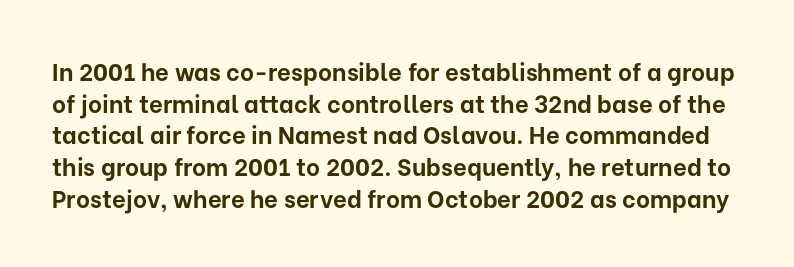
The image shows 24 px bold type, upright; set normal line spacing (1.32x), normal letter spacing, not underlined.
